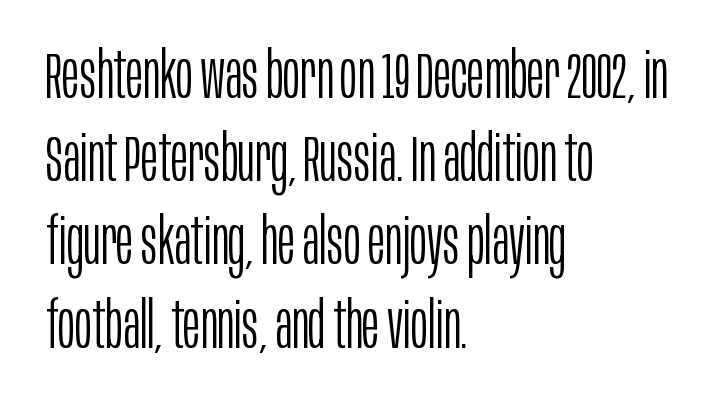
{"serif": "no", "italic": "no", "bold": "no", "weight": "light", "width": "condensed", "stroke_contrast": "low", "x_height": "large", "monospaced": "no", "underline": "no", "align": "left", "line_spacing": "normal", "line_spacing_ratio": 1.28, "letter_spacing": "normal", "letter_spacing_em": 0.0, "glyph_px": 65}
